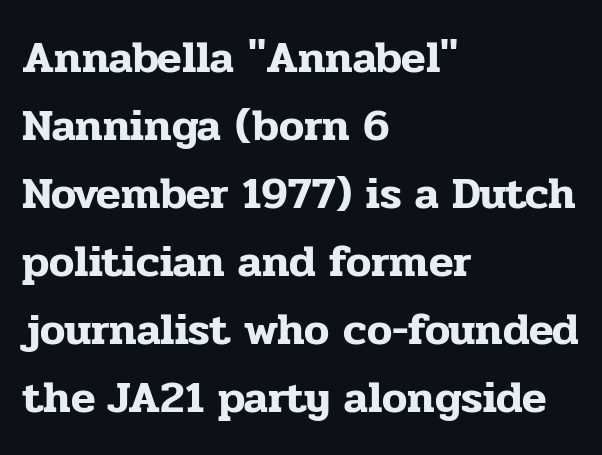
{"serif": "yes", "italic": "no", "width": "normal", "stroke_contrast": "low", "x_height": "medium", "monospaced": "no", "underline": "no", "align": "left", "line_spacing": "normal", "line_spacing_ratio": 1.51, "letter_spacing": "normal", "letter_spacing_em": 0.0, "glyph_px": 45}
